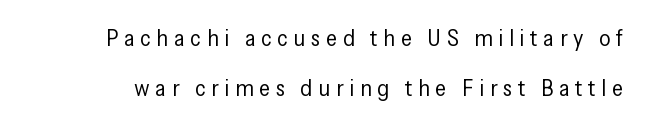
{"italic": "no", "bold": "no", "underline": "no", "line_spacing": "loose", "line_spacing_ratio": 2.19, "letter_spacing": "wide", "letter_spacing_em": 0.25, "glyph_px": 23}
